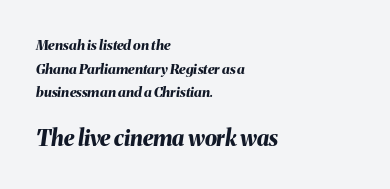
Q: Is the text bold? A: Yes.
Q: Is the text italic (slanted)? A: Yes, it leans right by about 8 degrees.
Q: Is the text underlined? A: No.
Q: How is the paragraph aligned? A: Left-aligned.
Q: Is the spacing between letters normal or unusually wide? A: Normal.
Q: Is the spacing between lines tight, normal or loose? A: Normal.
Q: Which block of text is set in a larger size, the first (top) or the second (bottom)? A: The second (bottom) one.
